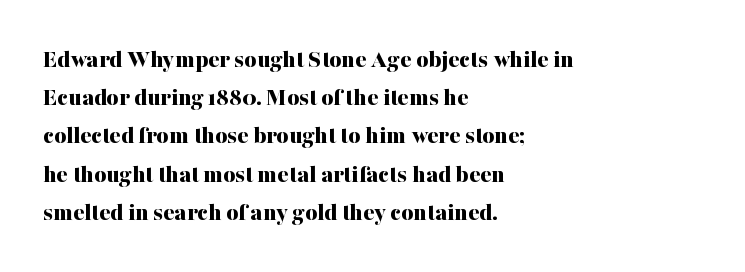
{"italic": "no", "bold": "yes", "underline": "no", "align": "left", "line_spacing": "normal", "line_spacing_ratio": 1.47, "letter_spacing": "normal", "letter_spacing_em": 0.0, "glyph_px": 26}
